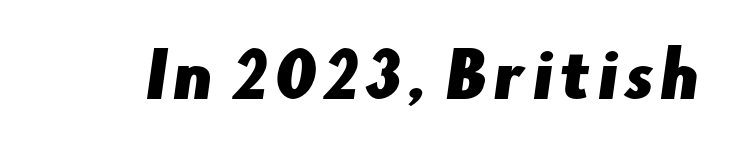
Note the varied advance widths — an 'i' is clearly narrower than an 'm'. What kind of face is this? One without serifs — a sans. The space beneath each line is pristine and unruled.
